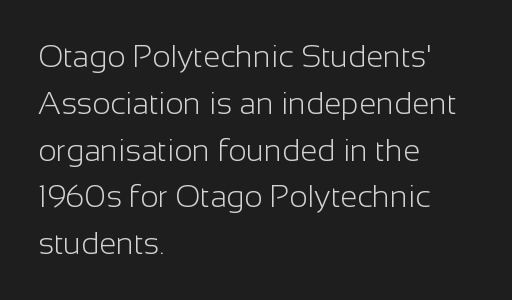
Unlike italic type, these characters show no tilt at all. Evenly set lines give the paragraph a standard silhouette. The space beneath each line is pristine and unruled. Here the designer chose a conventional face with non-uniform glyph widths. On a weight scale, this lands at 450 or below. Standard letterfit; no display-style spreading of the glyphs.
